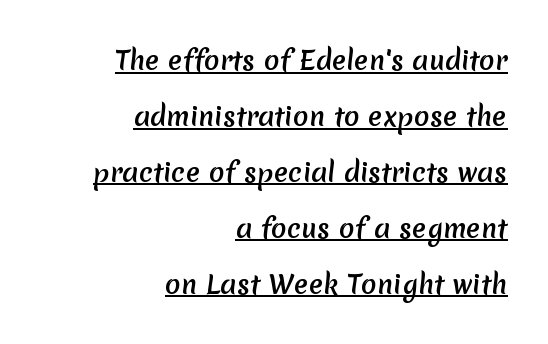
{"underline": "yes", "align": "right", "line_spacing": "loose", "line_spacing_ratio": 2.15, "letter_spacing": "normal", "letter_spacing_em": 0.0, "glyph_px": 26}
